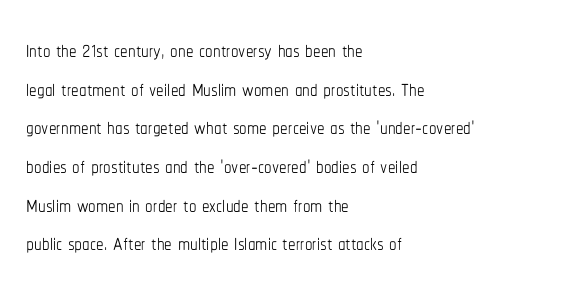
This rendering features lettering with no underline. Posture: straight, roman, zero tilt. Varying glyph widths throughout — classic text-font behaviour. Each new line begins a customary step beneath the previous one. All the whitespace from short lines collects on the right. On a weight scale, this lands at 450 or below.
